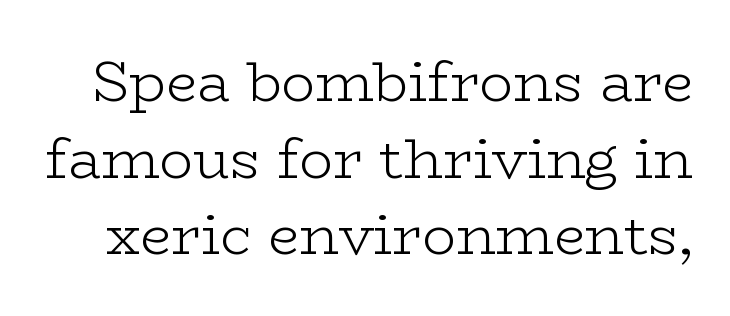
The image shows 56 px light, wide serif type, upright; set normal line spacing (1.37x), normal letter spacing, not underlined; low stroke contrast and a medium x-height.
